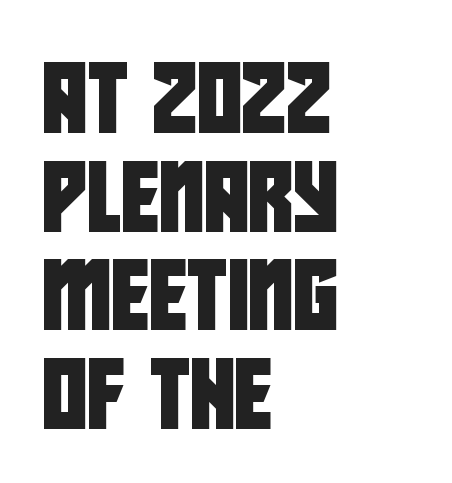
Q: Is the typeface a serif or a sans-serif typeface? A: Sans-serif.
Q: Is the text underlined? A: No.
Q: How is the paragraph aligned? A: Left-aligned.
Q: Is the spacing between letters normal or unusually wide? A: Normal.
Q: Is the spacing between lines tight, normal or loose? A: Normal.
Q: Width (condensed, normal, or wide)? A: Condensed.
Q: Stroke contrast? A: Low.
Q: x-height? A: Large.
Q: Monospaced? A: No.
